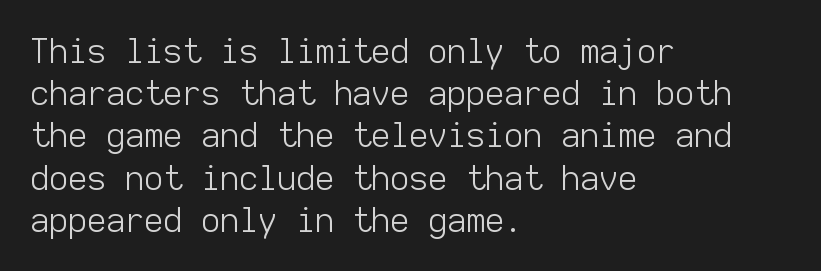
The image shows 33 px light sans-serif type, upright, monospaced; set left-aligned, normal line spacing (1.28x), normal letter spacing, not underlined; low stroke contrast and a medium x-height.
